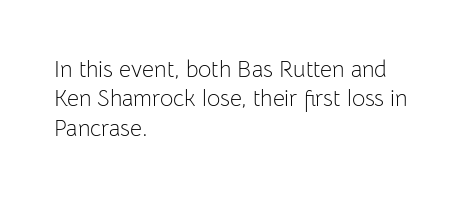
The image shows 23 px text type, upright; set left-aligned, normal line spacing (1.28x), normal letter spacing, not underlined.
